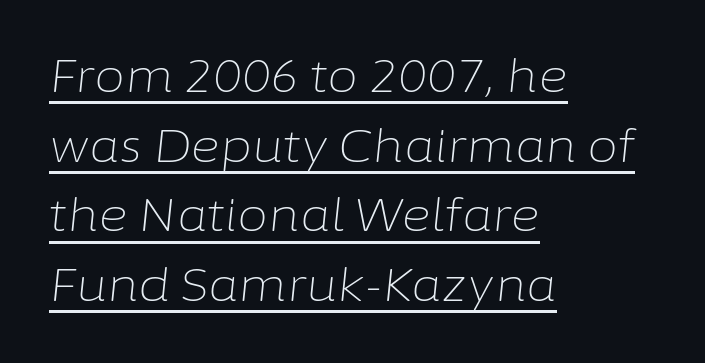
{"italic": "yes", "lean": "right", "slant_degrees": 6, "bold": "no", "weight": "light", "width": "normal", "stroke_contrast": "low", "x_height": "medium", "monospaced": "no", "underline": "yes", "align": "left", "line_spacing": "normal", "line_spacing_ratio": 1.55, "letter_spacing": "normal", "letter_spacing_em": 0.0, "glyph_px": 45}
